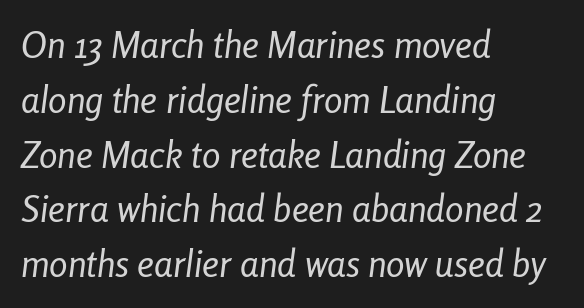
{"italic": "yes", "lean": "right", "slant_degrees": 8, "bold": "no", "weight": "regular", "width": "condensed", "stroke_contrast": "low", "x_height": "medium", "monospaced": "no", "underline": "no", "align": "left", "line_spacing": "normal", "line_spacing_ratio": 1.48, "letter_spacing": "normal", "letter_spacing_em": 0.0, "glyph_px": 37}
